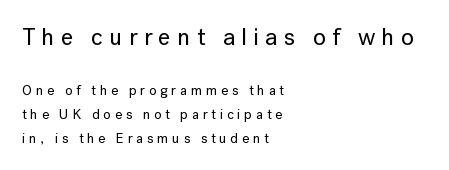
Q: Is the text italic (slanted)? A: No, it is upright.
Q: Is the text underlined? A: No.
Q: How is the paragraph aligned? A: Left-aligned.
Q: Is the spacing between letters normal or unusually wide? A: Unusually wide.
Q: Which block of text is set in a larger size, the first (top) or the second (bottom)? A: The first (top) one.
